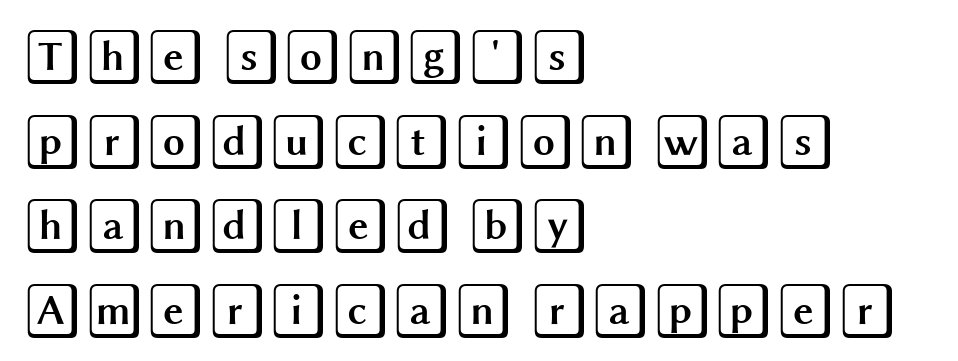
Short note: letters normally spaced. Descenders hang freely into open space. One glance says typical: line gaps are just what's usual. Horizontal alignment here is leftward, the default for most running prose.
